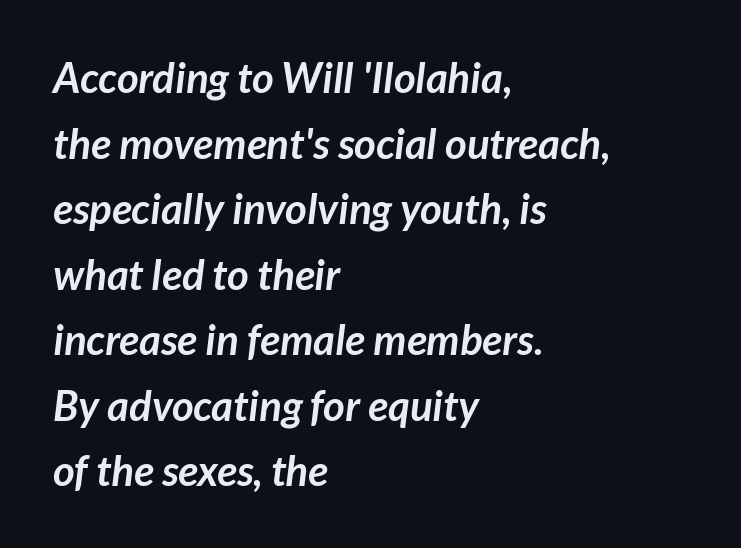
Is this a sans? Yes — the strokes have no serifs. In terms of weight, the rendering is a true, heavy bold. The rendering uses natural spacing where letterforms have individual widths. Honestly, there is no underline to notice here at all. The lines sit at an ordinary, default distance from one another. If you drew a ruler down the left edge, every line would touch it.
